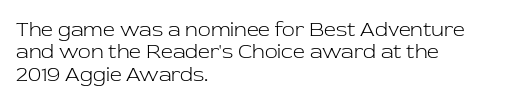
The image shows 21 px text type, upright; set left-aligned, tight line spacing (1.07x), normal letter spacing, not underlined.
